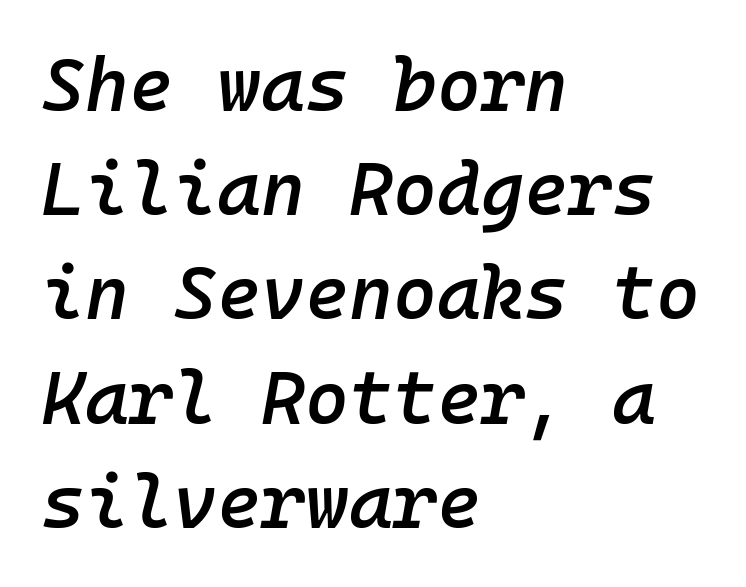
Each letter, wide or thin by design, is forced into the same width here. Each new line begins a customary step beneath the previous one. Rule under the text: the space is simply empty. As a designer I'd log this as weight 600, semibold. Tracking here is standard; glyphs follow each other at the usual distance.
